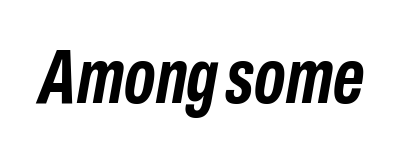
How are the letters spaced? Ordinarily, with no added tracking. Spacing verdict: proportional, widths tailored to each character. Look at the stroke-to-counter ratio: heavy, a bold. Nobody drew a line under any word here. The specimen reads as italic at a glance.
